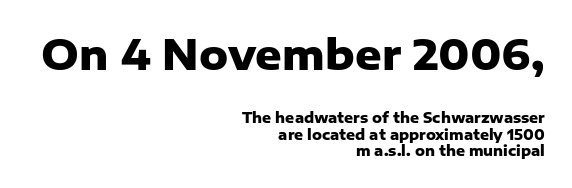
The face used here is proportionally spaced, like ordinary book or web type. Look at the glyph heights: the upper group is clearly the bigger setting. Beneath every word, the page is bare. All the whitespace from short lines collects on the left. Inter-character spacing is left at the font's built-in metrics. This sample uses a sans-serif face.
